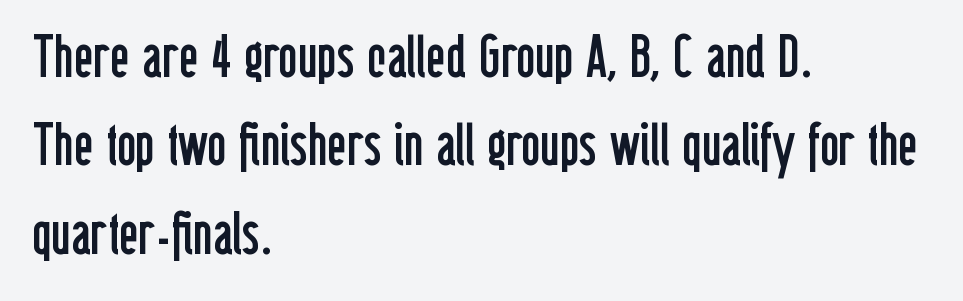
{"serif": "no", "italic": "no", "bold": "no", "weight": "regular", "width": "condensed", "stroke_contrast": "low", "x_height": "medium", "monospaced": "no", "underline": "no", "align": "left", "line_spacing": "normal", "line_spacing_ratio": 1.5, "letter_spacing": "normal", "letter_spacing_em": 0.0, "glyph_px": 59}
